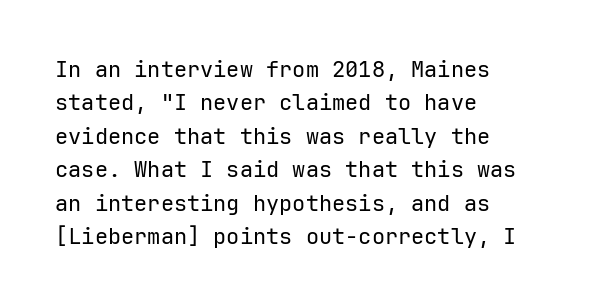
Q: Is the text bold? A: No.
Q: Is the text italic (slanted)? A: No, it is upright.
Q: Is the text underlined? A: No.
Q: How is the paragraph aligned? A: Left-aligned.
Q: Is the spacing between letters normal or unusually wide? A: Normal.
Q: Is the spacing between lines tight, normal or loose? A: Normal.
